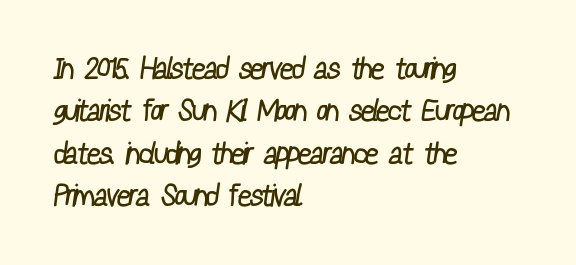
The image shows 30 px regular-weight, condensed sans-serif type; set left-aligned, normal line spacing (1.41x), normal letter spacing, not underlined; low stroke contrast and a medium x-height.
